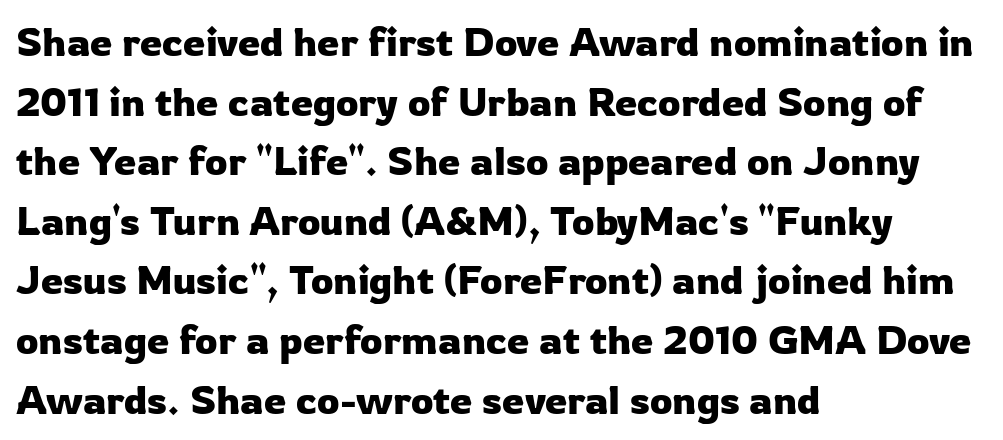
Q: Is the text italic (slanted)? A: No, it is upright.
Q: Is the typeface a serif or a sans-serif typeface? A: Sans-serif.
Q: Is the text underlined? A: No.
Q: How is the paragraph aligned? A: Left-aligned.
Q: Is the spacing between letters normal or unusually wide? A: Normal.
Q: Is the spacing between lines tight, normal or loose? A: Normal.
Q: Width (condensed, normal, or wide)? A: Normal.
Q: Stroke contrast? A: Low.
Q: x-height? A: Medium.
Q: Monospaced? A: No.
